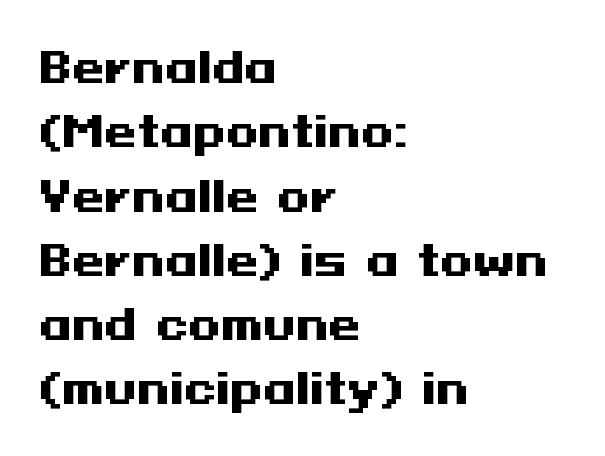
Which margin do the lines hug? The left one — the right edge is uneven. Honestly, the row spacing looks completely unremarkable. You'd pick this weight for a headline — it's a proper bold. Underlining? Definitely not there.
